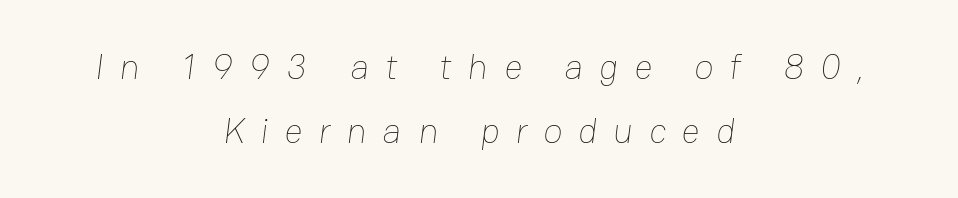
{"bold": "no", "weight": "thin", "width": "normal", "stroke_contrast": "low", "x_height": "medium", "monospaced": "no", "underline": "no", "align": "center", "line_spacing_ratio": 1.78, "letter_spacing": "wide", "letter_spacing_em": 0.44, "glyph_px": 36}
